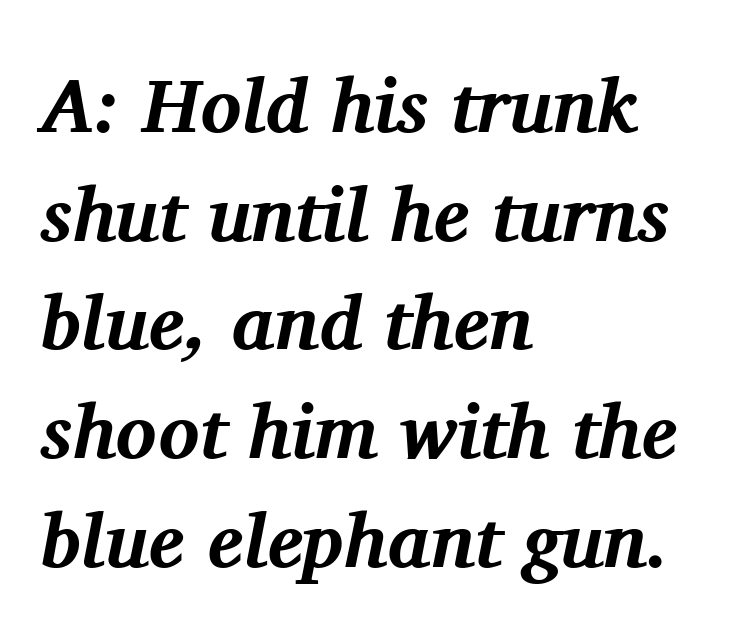
Q: Is the text bold? A: Yes.
Q: Is the text italic (slanted)? A: Yes, it leans right by about 11 degrees.
Q: Is the typeface a serif or a sans-serif typeface? A: Serif.
Q: Is the text underlined? A: No.
Q: How is the paragraph aligned? A: Left-aligned.
Q: Is the spacing between letters normal or unusually wide? A: Normal.
Q: Is the spacing between lines tight, normal or loose? A: Normal.
Q: Width (condensed, normal, or wide)? A: Normal.
Q: Stroke contrast? A: Medium.
Q: x-height? A: Medium.
Q: Monospaced? A: No.
